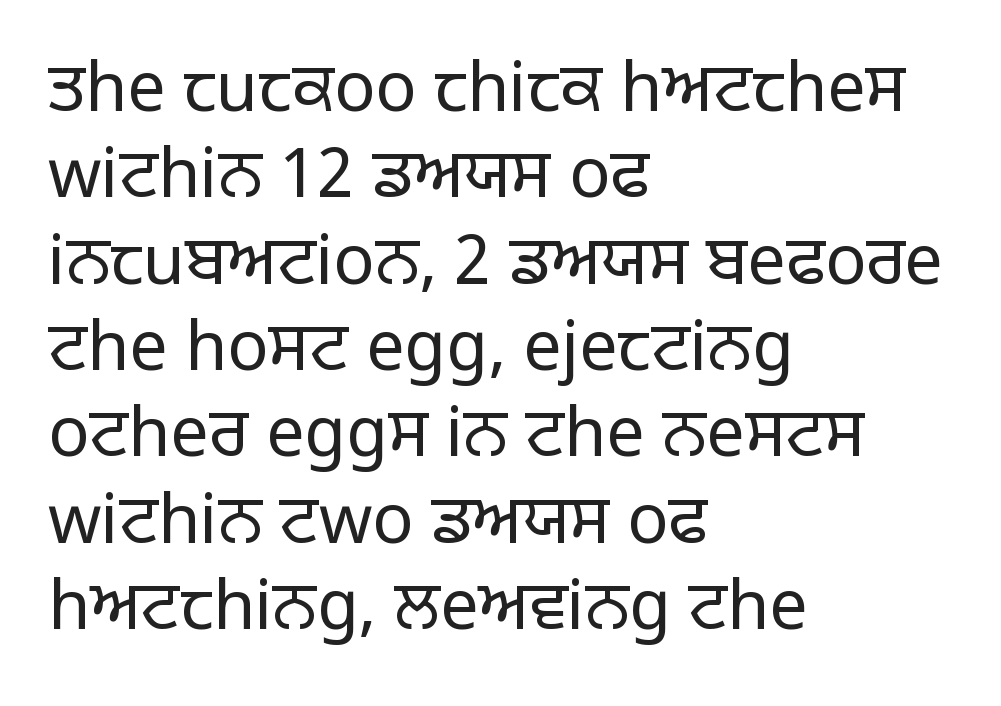
{"serif": "no", "italic": "no", "bold": "no", "weight": "light", "width": "normal", "stroke_contrast": "low", "x_height": "large", "monospaced": "no", "underline": "no", "align": "left", "line_spacing": "normal", "line_spacing_ratio": 1.27, "letter_spacing": "normal", "letter_spacing_em": 0.0, "glyph_px": 68}
